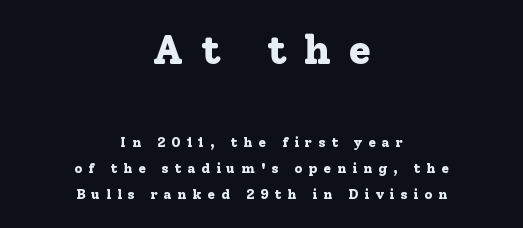
{"serif": "yes", "italic": "no", "bold": "yes", "weight": "bold", "width": "normal", "stroke_contrast": "low", "x_height": "medium", "monospaced": "no", "underline": "no", "align": "center", "line_spacing_ratio": 1.84, "letter_spacing": "wide", "letter_spacing_em": 0.42, "larger_block": "first", "size_ratio": 2.93, "glyph_px": 41}
